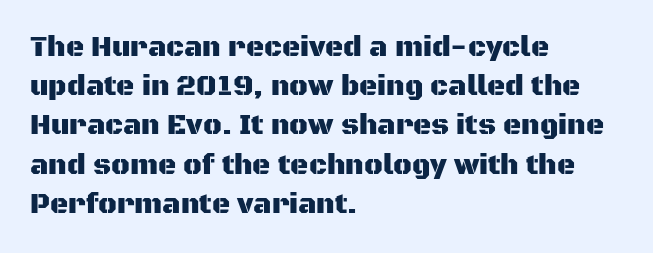
{"serif": "no", "italic": "no", "width": "normal", "stroke_contrast": "medium", "x_height": "large", "monospaced": "no", "underline": "no", "align": "left", "line_spacing": "normal", "line_spacing_ratio": 1.4, "letter_spacing": "normal", "letter_spacing_em": 0.0, "glyph_px": 28}
